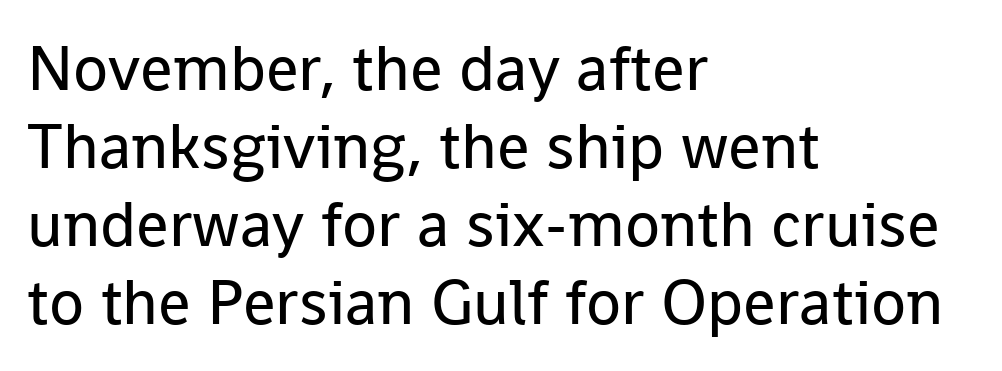
Q: Is the text bold? A: No.
Q: Is the text italic (slanted)? A: No, it is upright.
Q: Is the typeface a serif or a sans-serif typeface? A: Sans-serif.
Q: Is the text underlined? A: No.
Q: How is the paragraph aligned? A: Left-aligned.
Q: Is the spacing between letters normal or unusually wide? A: Normal.
Q: Width (condensed, normal, or wide)? A: Normal.
Q: Stroke contrast? A: Low.
Q: x-height? A: Medium.
Q: Monospaced? A: No.
